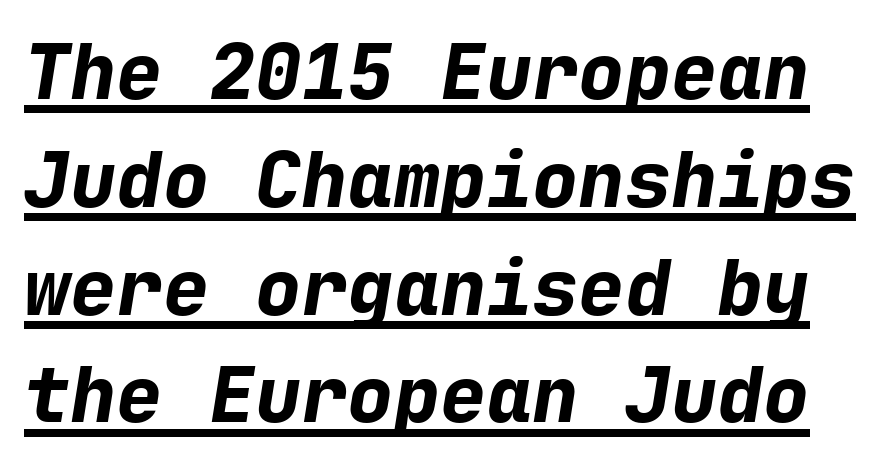
The image shows 77 px bold type, italic (leaning right), monospaced; set normal line spacing (1.4x), normal letter spacing, underlined; low stroke contrast and a medium x-height.
